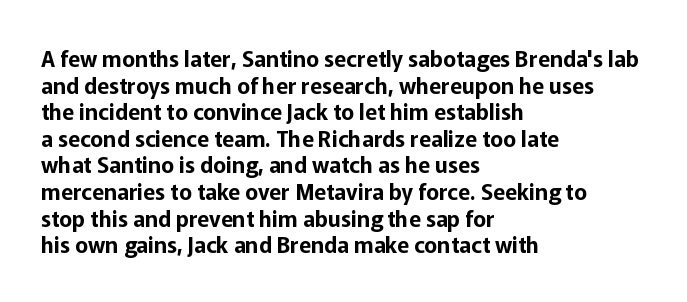
Q: Is the text italic (slanted)? A: No, it is upright.
Q: Is the text underlined? A: No.
Q: How is the paragraph aligned? A: Left-aligned.
Q: Is the spacing between letters normal or unusually wide? A: Normal.
